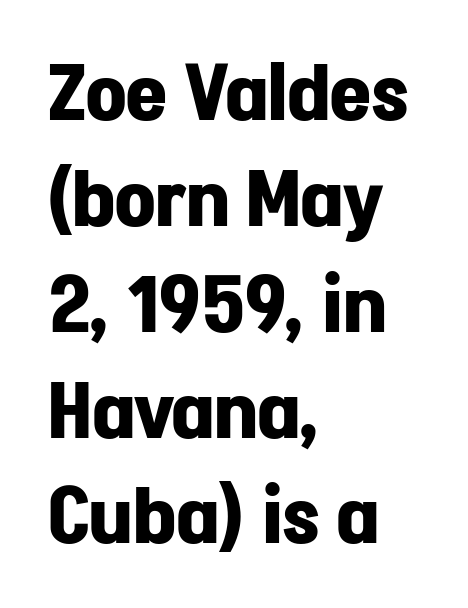
{"serif": "no", "italic": "no", "bold": "yes", "weight": "bold", "width": "normal", "stroke_contrast": "low", "x_height": "medium", "monospaced": "no", "underline": "no", "align": "left", "line_spacing": "normal", "line_spacing_ratio": 1.34, "letter_spacing": "normal", "letter_spacing_em": 0.0, "glyph_px": 79}
